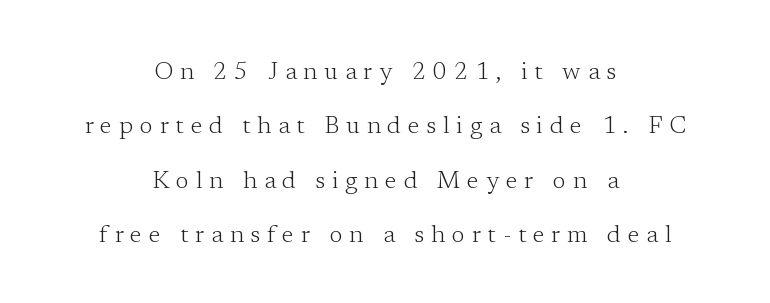
{"italic": "no", "bold": "no", "underline": "no", "align": "center", "line_spacing": "loose", "line_spacing_ratio": 2.27, "letter_spacing": "wide", "letter_spacing_em": 0.29, "glyph_px": 24}
